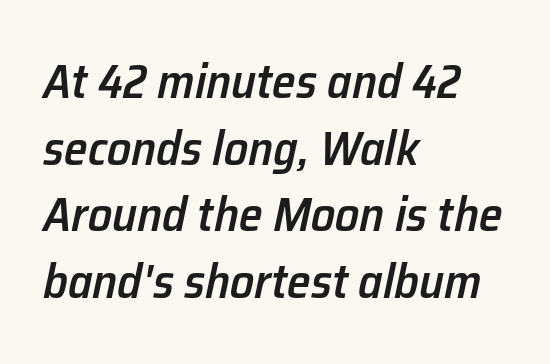
{"italic": "yes", "lean": "right", "slant_degrees": 12, "bold": "semi", "weight": "semibold", "width": "normal", "stroke_contrast": "low", "x_height": "medium", "monospaced": "no", "underline": "no", "align": "left", "line_spacing": "normal", "line_spacing_ratio": 1.39, "letter_spacing": "normal", "letter_spacing_em": 0.0, "glyph_px": 48}
